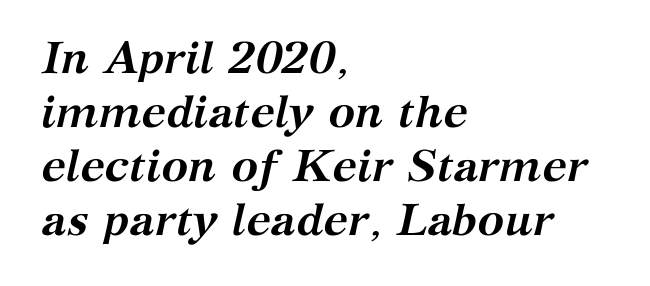
The image shows 45 px semibold serif type, italic (leaning right); set left-aligned, line spacing 1.2x, normal letter spacing, not underlined; medium stroke contrast and a medium x-height.
